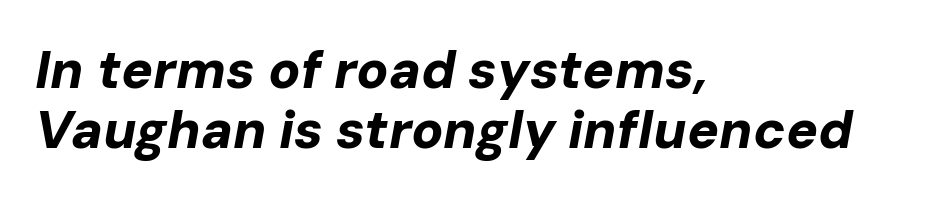
Q: Is the text bold? A: Yes.
Q: Is the text italic (slanted)? A: Yes, it leans right by about 10 degrees.
Q: Is the text underlined? A: No.
Q: How is the paragraph aligned? A: Left-aligned.
Q: Is the spacing between letters normal or unusually wide? A: Normal.
Q: Is the spacing between lines tight, normal or loose? A: Tight.
Q: Width (condensed, normal, or wide)? A: Normal.
Q: Stroke contrast? A: Low.
Q: x-height? A: Medium.
Q: Monospaced? A: No.
